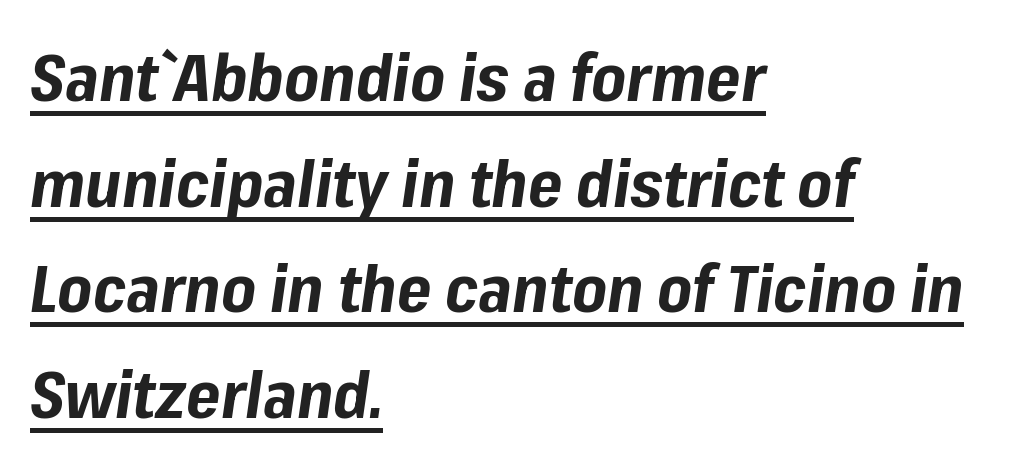
You could call the tracking neutral — neither tight nor loose. The lettering tilts uniformly, giving the passage an italic look. One-word summary of the alignment: left. Notice how thick the strokes are: this is what a full bold looks like. The rendered words wear a rule along their underside.
